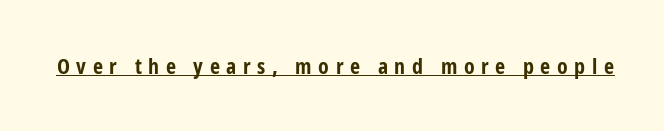
Q: Is the text bold? A: Yes.
Q: Is the text italic (slanted)? A: No, it is upright.
Q: Is the text underlined? A: Yes.
Q: Is the spacing between letters normal or unusually wide? A: Unusually wide.
